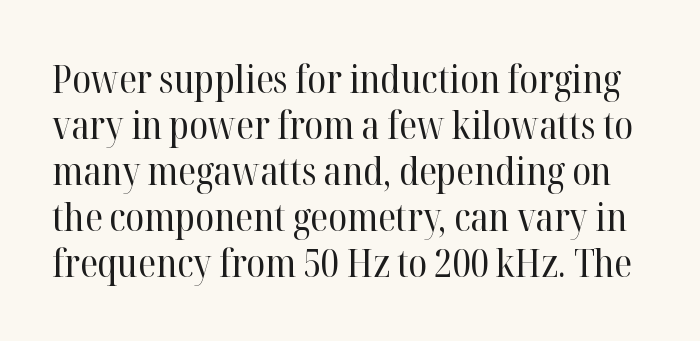
This sample has the flowing, uneven cadence of proportional lettering. Unmarked baselines from the first word to the last. How are the letters spaced? Ordinarily, with no added tracking. The characters are drawn with everyday or finer stroke widths.
